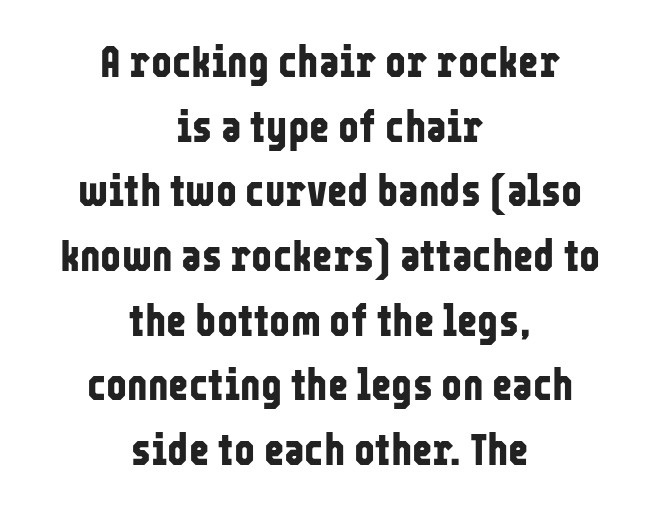
{"serif": "no", "italic": "no", "bold": "yes", "weight": "bold", "width": "condensed", "stroke_contrast": "low", "x_height": "medium", "monospaced": "no", "underline": "no", "align": "center", "line_spacing": "normal", "line_spacing_ratio": 1.47, "letter_spacing": "normal", "letter_spacing_em": 0.0, "glyph_px": 44}
